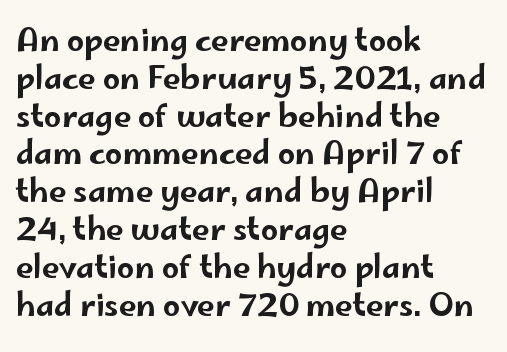
Q: Is the text italic (slanted)? A: No, it is upright.
Q: Is the typeface a serif or a sans-serif typeface? A: Sans-serif.
Q: Is the text underlined? A: No.
Q: How is the paragraph aligned? A: Left-aligned.
Q: Is the spacing between letters normal or unusually wide? A: Normal.
Q: Width (condensed, normal, or wide)? A: Wide.
Q: Stroke contrast? A: Low.
Q: x-height? A: Small.
Q: Monospaced? A: No.
